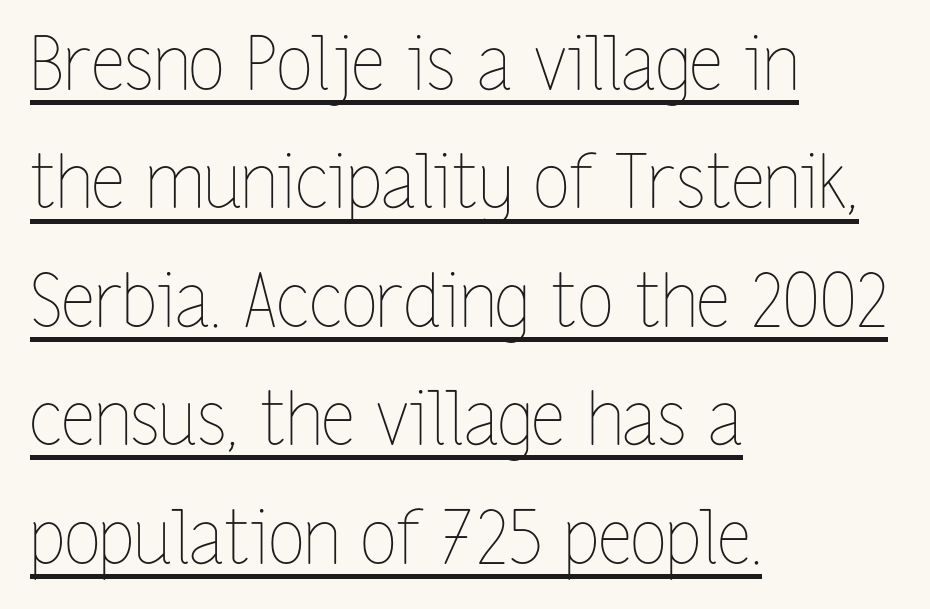
{"italic": "no", "bold": "no", "weight": "thin", "width": "condensed", "stroke_contrast": "low", "x_height": "medium", "monospaced": "no", "underline": "yes", "align": "left", "line_spacing": "normal", "line_spacing_ratio": 1.6, "letter_spacing": "normal", "letter_spacing_em": 0.0, "glyph_px": 74}
